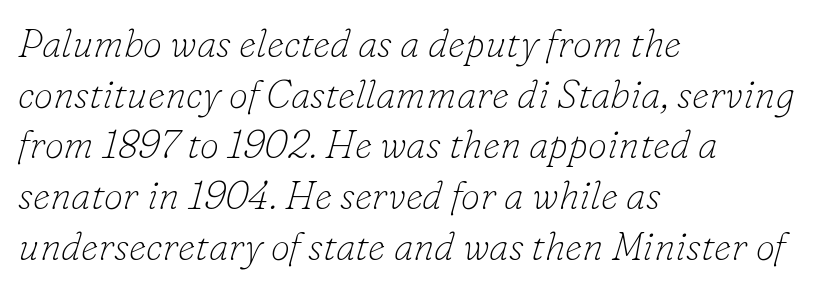
Q: Is the text bold? A: No.
Q: Is the text italic (slanted)? A: Yes, it leans right by about 16 degrees.
Q: Is the typeface a serif or a sans-serif typeface? A: Serif.
Q: Is the text underlined? A: No.
Q: How is the paragraph aligned? A: Left-aligned.
Q: Is the spacing between letters normal or unusually wide? A: Normal.
Q: Is the spacing between lines tight, normal or loose? A: Normal.
Q: Width (condensed, normal, or wide)? A: Normal.
Q: Stroke contrast? A: Low.
Q: x-height? A: Small.
Q: Monospaced? A: No.
